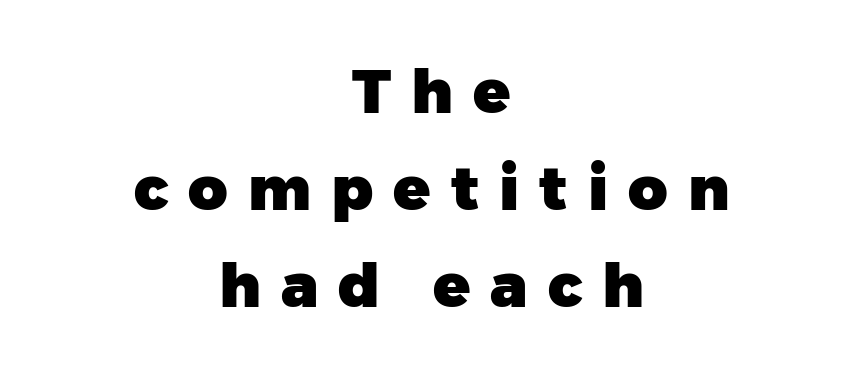
The typography opts for an upright posture over an oblique one. The paragraph has two soft edges and a firm central axis. The rendering uses a moderate line-height, typical for paragraphs. The string is rendered with underlining switched off. In terms of letterspacing, this is a distinctly airy, spread setting. A full-strength bold gives these letters their thick strokes.
